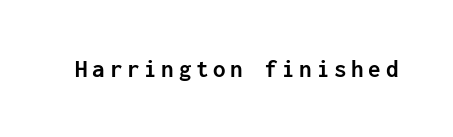
The image shows 25 px bold type, upright; set not underlined.
